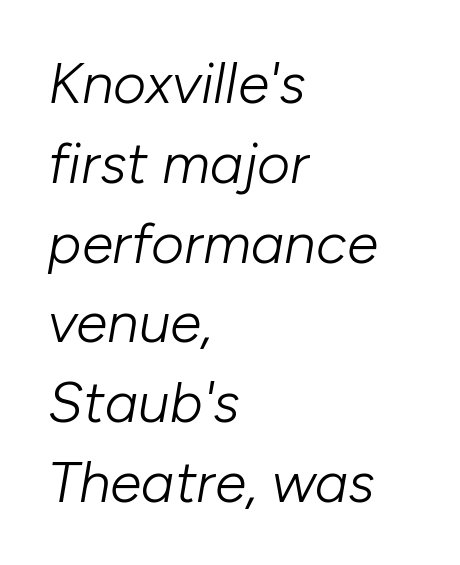
Q: Is the text bold? A: No.
Q: Is the text italic (slanted)? A: Yes, it leans right by about 10 degrees.
Q: Is the text underlined? A: No.
Q: How is the paragraph aligned? A: Left-aligned.
Q: Is the spacing between letters normal or unusually wide? A: Normal.
Q: Is the spacing between lines tight, normal or loose? A: Normal.
Q: Width (condensed, normal, or wide)? A: Normal.
Q: Stroke contrast? A: Low.
Q: x-height? A: Medium.
Q: Monospaced? A: No.
